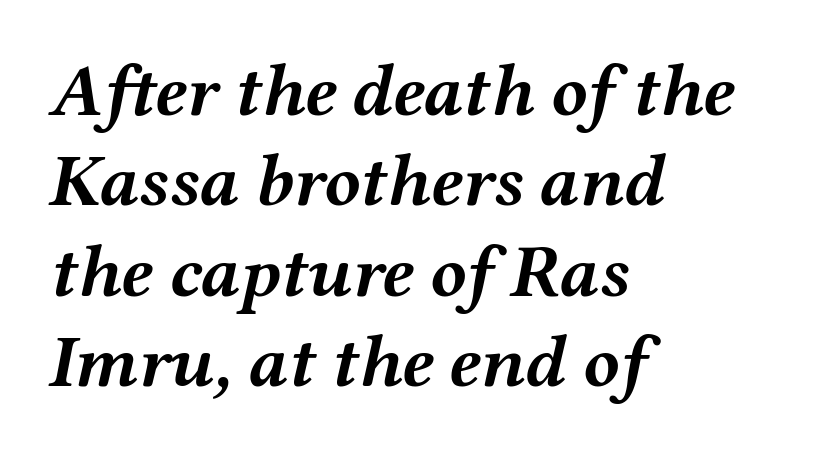
The image shows 74 px semibold, wide type, italic (leaning right); set left-aligned, line spacing 1.22x, normal letter spacing, not underlined; medium stroke contrast and a medium x-height.
